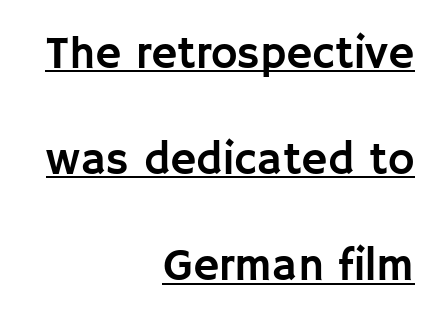
{"serif": "no", "italic": "no", "width": "normal", "stroke_contrast": "low", "x_height": "large", "monospaced": "no", "underline": "yes", "align": "right", "line_spacing": "loose", "line_spacing_ratio": 2.36, "letter_spacing": "normal", "letter_spacing_em": 0.0, "glyph_px": 45}
